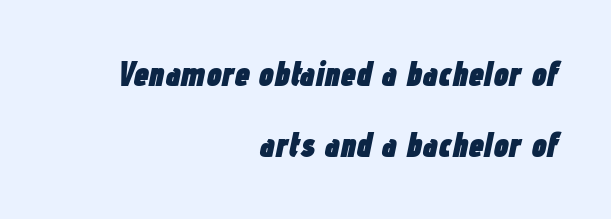
Q: Is the text bold? A: Yes.
Q: Is the text italic (slanted)? A: Yes, it leans right by about 12 degrees.
Q: Is the text underlined? A: No.
Q: How is the paragraph aligned? A: Right-aligned.
Q: Is the spacing between letters normal or unusually wide? A: Normal.
Q: Is the spacing between lines tight, normal or loose? A: Loose.
Q: Width (condensed, normal, or wide)? A: Condensed.
Q: Stroke contrast? A: Low.
Q: x-height? A: Medium.
Q: Monospaced? A: No.
